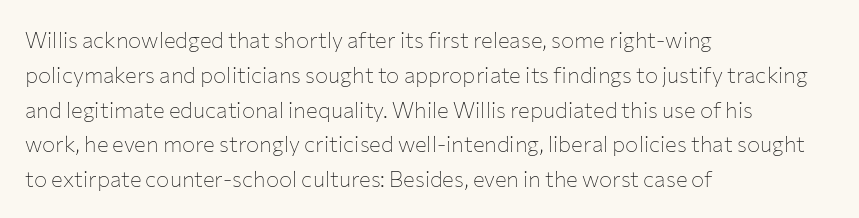
The image shows 22 px text type, upright; set left-aligned, normal line spacing (1.58x), normal letter spacing, not underlined.
